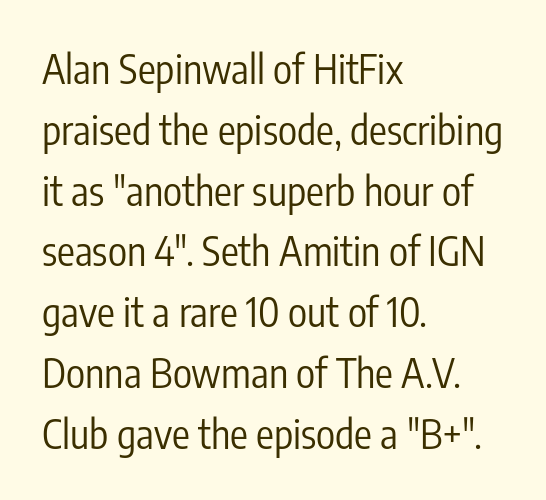
{"serif": "no", "italic": "no", "bold": "no", "weight": "regular", "width": "condensed", "stroke_contrast": "low", "x_height": "medium", "monospaced": "no", "underline": "no", "align": "left", "line_spacing": "normal", "line_spacing_ratio": 1.52, "letter_spacing": "normal", "letter_spacing_em": 0.0, "glyph_px": 40}
